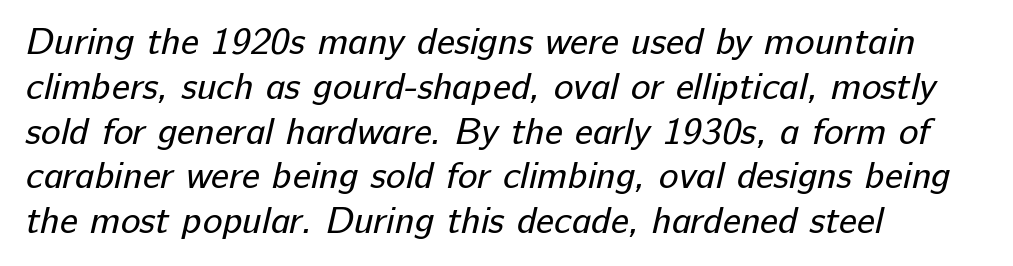
Short note: letters normally spaced. The face used here is proportionally spaced, like ordinary book or web type. Plain, unruled lines of type. The font sits on the lighter half of the weight spectrum, regular included. Casual observation: everything's shoved over to the left. The face used here is a sans, in the tradition of grotesques and geometrics.
